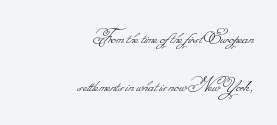
The designer dialed line spacing up above the default. Line ends are locked; line starts wander. Clear beneath every line of the passage. The font is comparable to plain body text, perhaps lighter. The gaps between neighbouring characters are ordinary and unremarkable.
